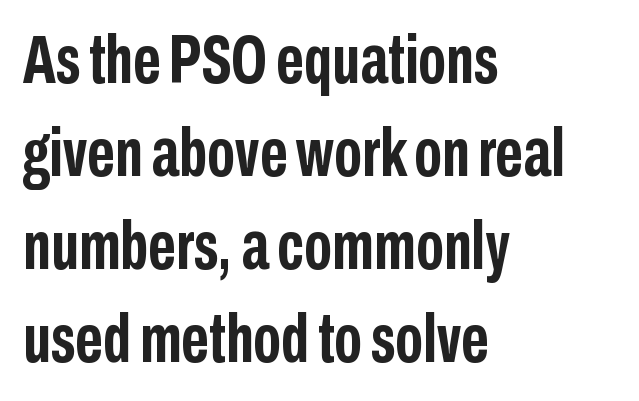
The image shows 68 px semibold, condensed sans-serif type, upright; set left-aligned, normal line spacing (1.37x), normal letter spacing, not underlined; low stroke contrast and a medium x-height.
